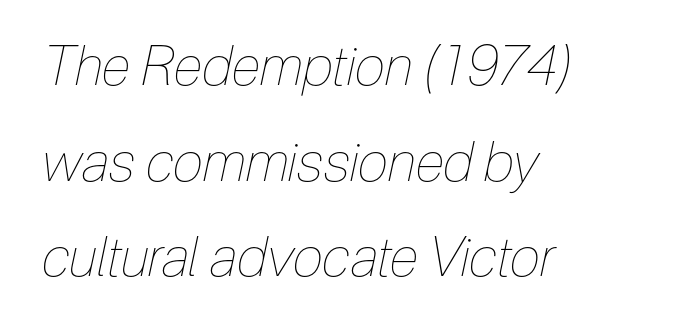
The image shows 55 px thin, condensed type, italic (leaning right); set left-aligned, line spacing 1.74x, normal letter spacing, not underlined; low stroke contrast and a medium x-height.
